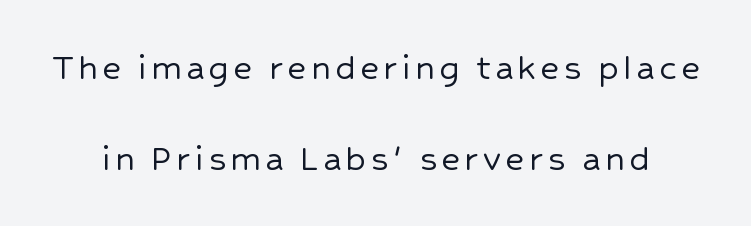
A typesetter would call this proportional, since set widths differ per character. The typeface chosen for these lines omits serifs. A bare baseline throughout the passage. Italic: no, the glyphs are upright roman. Quick note: interline space is abundant.
